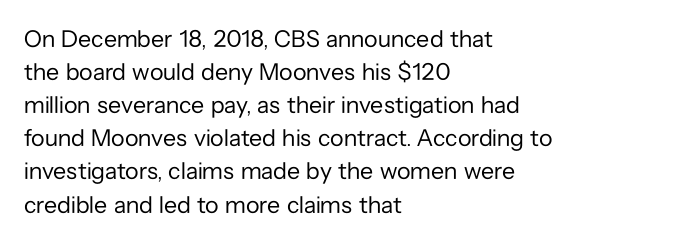
{"italic": "no", "bold": "no", "underline": "no", "align": "left", "line_spacing": "normal", "line_spacing_ratio": 1.38, "letter_spacing": "normal", "letter_spacing_em": 0.0, "glyph_px": 24}
